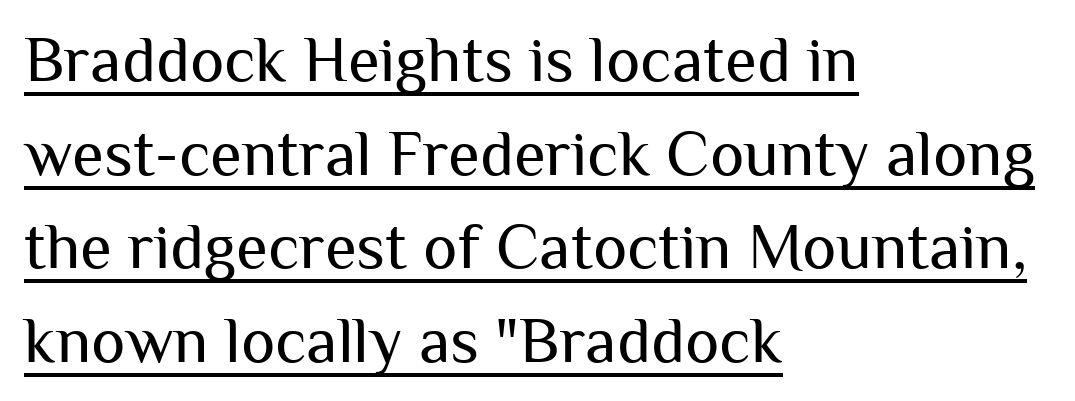
{"serif": "no", "italic": "no", "bold": "no", "weight": "regular", "width": "normal", "stroke_contrast": "medium", "x_height": "medium", "monospaced": "no", "underline": "yes", "align": "left", "line_spacing": "normal", "line_spacing_ratio": 1.44, "letter_spacing": "normal", "letter_spacing_em": 0.0, "glyph_px": 65}
